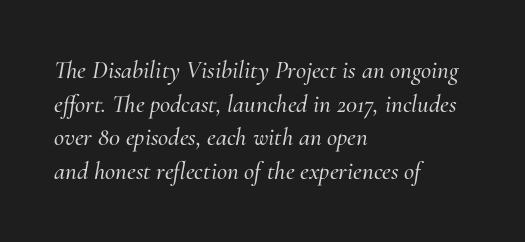
{"italic": "yes", "lean": "right", "slant_degrees": 10, "underline": "no", "align": "left", "line_spacing": "normal", "line_spacing_ratio": 1.35, "letter_spacing": "normal", "letter_spacing_em": 0.0, "glyph_px": 25}
